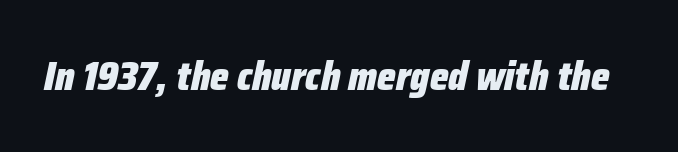
{"italic": "yes", "lean": "right", "slant_degrees": 12, "bold": "yes", "weight": "heavy", "width": "condensed", "stroke_contrast": "low", "x_height": "medium", "monospaced": "no", "underline": "no", "letter_spacing": "normal", "letter_spacing_em": 0.0, "glyph_px": 40}
